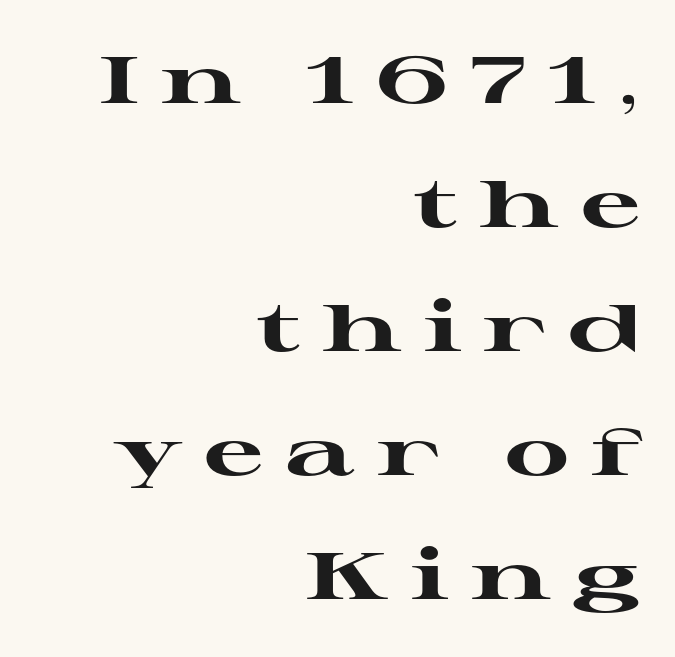
The image shows 66 px heavy, wide serif type, upright; set right-aligned, line spacing 1.88x, unusually wide letter spacing (+0.33 em), not underlined; high stroke contrast and a medium x-height.
